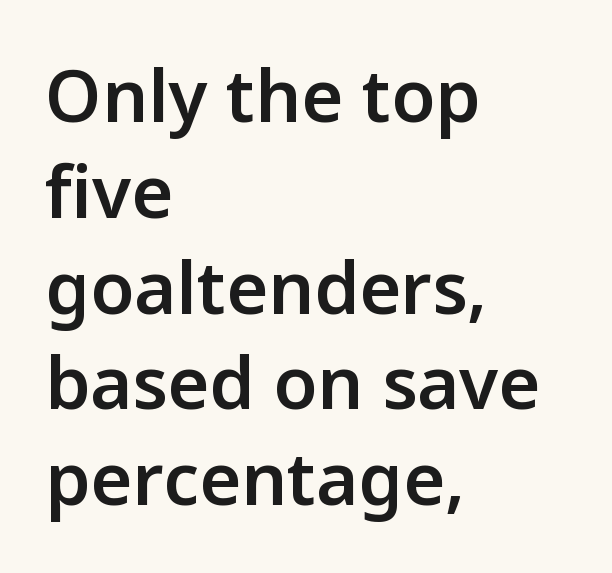
Q: Is the text bold? A: Semi-bold.
Q: Is the text italic (slanted)? A: No, it is upright.
Q: Is the typeface a serif or a sans-serif typeface? A: Sans-serif.
Q: Is the text underlined? A: No.
Q: How is the paragraph aligned? A: Left-aligned.
Q: Is the spacing between letters normal or unusually wide? A: Normal.
Q: Is the spacing between lines tight, normal or loose? A: Normal.
Q: Width (condensed, normal, or wide)? A: Normal.
Q: Stroke contrast? A: Low.
Q: x-height? A: Medium.
Q: Monospaced? A: No.
